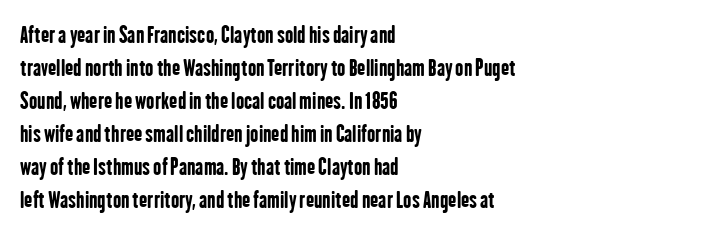
You'd pick this weight for a headline — it's a proper bold. The lettering holds an erect, upright posture throughout. Glance below the letters and you will spot only blank space. Layout note: lines flush left. Characters follow at the spacing the type designer built in. These lines sit exactly where default settings would place them.
